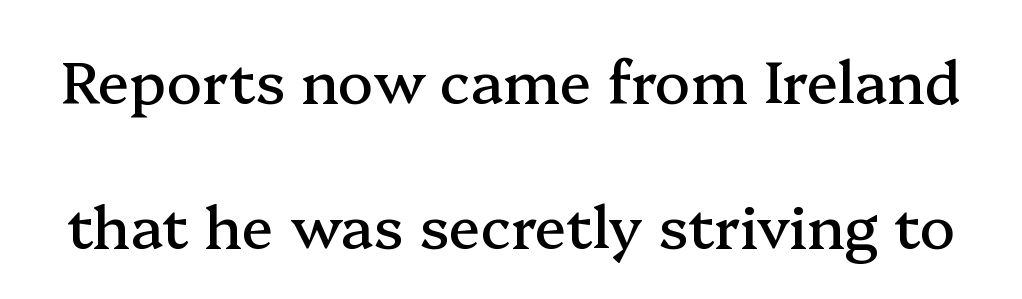
{"serif": "yes", "italic": "no", "width": "normal", "stroke_contrast": "medium", "x_height": "medium", "monospaced": "no", "underline": "no", "line_spacing": "loose", "line_spacing_ratio": 2.45, "letter_spacing": "normal", "letter_spacing_em": 0.0, "glyph_px": 59}
